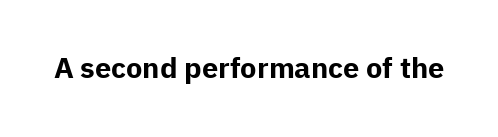
The image shows 29 px bold sans-serif type, upright; set normal letter spacing, not underlined; low stroke contrast and a medium x-height.
